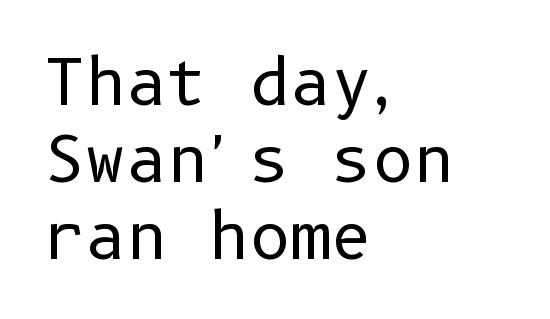
Q: Is the text bold? A: No.
Q: Is the text italic (slanted)? A: No, it is upright.
Q: Is the typeface a serif or a sans-serif typeface? A: Sans-serif.
Q: Is the text underlined? A: No.
Q: How is the paragraph aligned? A: Left-aligned.
Q: Is the spacing between letters normal or unusually wide? A: Normal.
Q: Width (condensed, normal, or wide)? A: Normal.
Q: Stroke contrast? A: Low.
Q: x-height? A: Medium.
